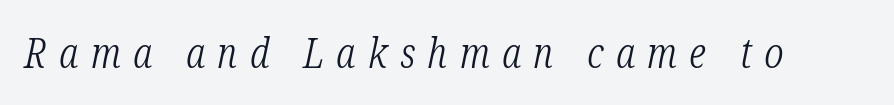
{"serif": "yes", "italic": "yes", "lean": "right", "slant_degrees": 12, "bold": "no", "weight": "light", "width": "condensed", "stroke_contrast": "low", "x_height": "medium", "monospaced": "no", "underline": "no", "letter_spacing": "wide", "letter_spacing_em": 0.3, "glyph_px": 41}
